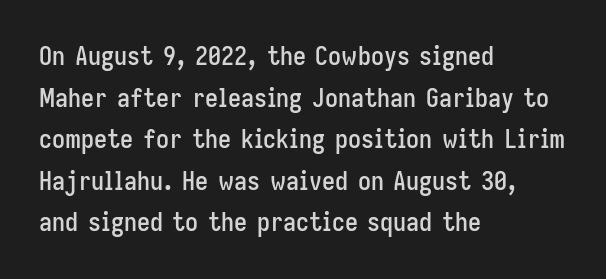
The glyphs are unaccompanied by any horizontal stroke below them. Nope, not italic — everything's standing straight. This sample keeps an unexceptional amount of space between lines. The lines are quadded left. Characters follow at the spacing the type designer built in.
